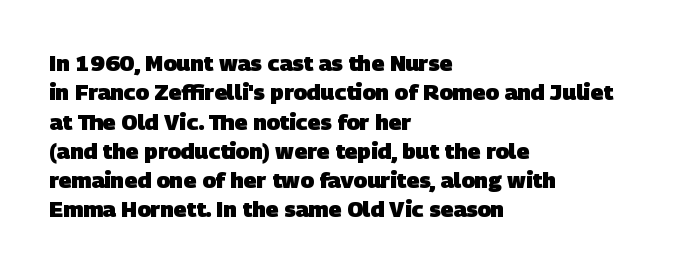
Q: Is the text bold? A: Yes.
Q: Is the text underlined? A: No.
Q: How is the paragraph aligned? A: Left-aligned.
Q: Is the spacing between letters normal or unusually wide? A: Normal.
Q: Is the spacing between lines tight, normal or loose? A: Normal.
